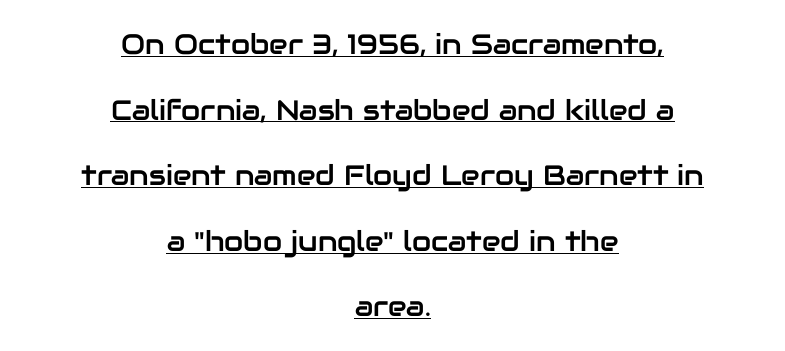
{"serif": "no", "italic": "no", "width": "normal", "stroke_contrast": "low", "x_height": "medium", "monospaced": "no", "underline": "yes", "align": "center", "line_spacing": "loose", "line_spacing_ratio": 2.34, "letter_spacing": "normal", "letter_spacing_em": 0.0, "glyph_px": 28}
